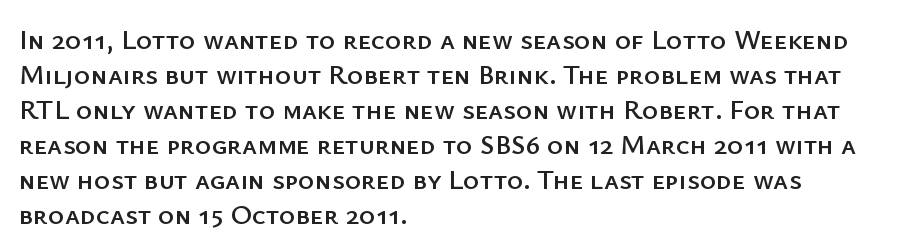
{"serif": "no", "italic": "no", "width": "normal", "stroke_contrast": "low", "x_height": "medium", "monospaced": "no", "underline": "no", "align": "left", "line_spacing": "normal", "line_spacing_ratio": 1.25, "letter_spacing": "normal", "letter_spacing_em": 0.0, "glyph_px": 28}
